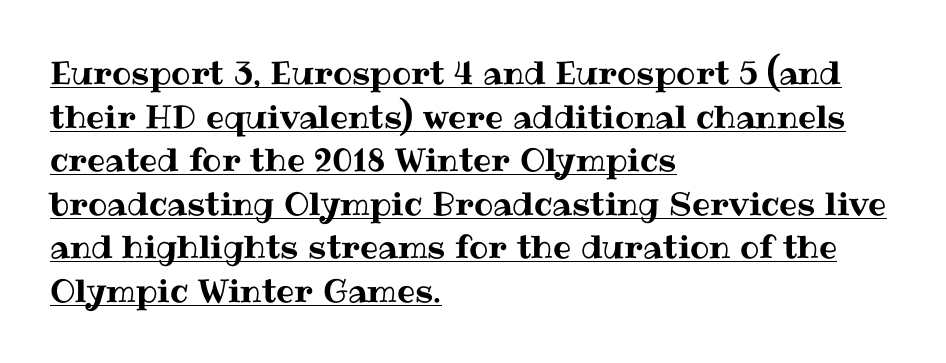
You could not count columns in this text — the font is proportionally spaced. Nothing unusual about the tracking: characters are spaced as the font intends. Notice how descenders clear the ascenders below comfortably — that's standard leading. These lines stack with their left ends in a neat column. When letters stand straight like this, we call the style roman or upright. The lettering is marked with a stroke running underneath it.
